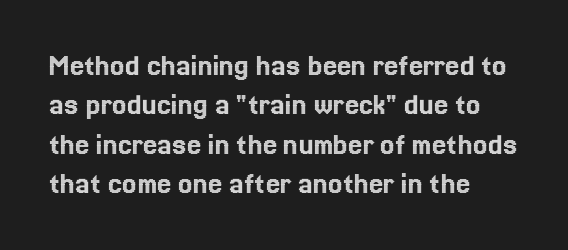
Students, note that the glyphs here touch the page at normal intervals. The letters advance in unequal steps, a hallmark of proportional type. Every character sits straight up, as roman type does. The setting favours the left margin, as ordinary paragraphs usually do. Clear beneath every line of the passage.
